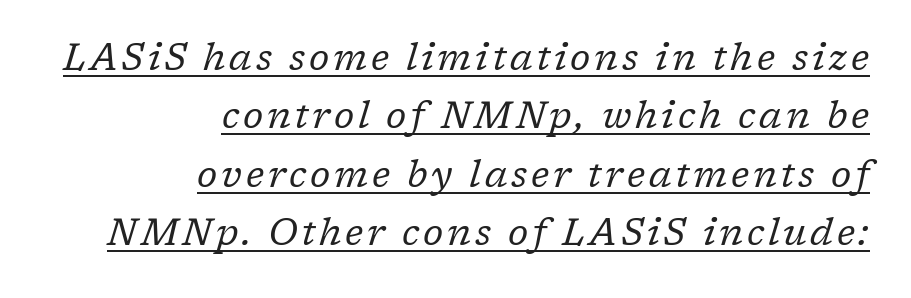
The rendering uses a moderate line-height, typical for paragraphs. Looks like someone drew a line under every word here. This is oblique type, the kind used for emphasis or titles. This is serif lettering, the kind often seen in printed books. Alignment: flush right. Heaviness? Minimal to ordinary, like unemphasized prose.
